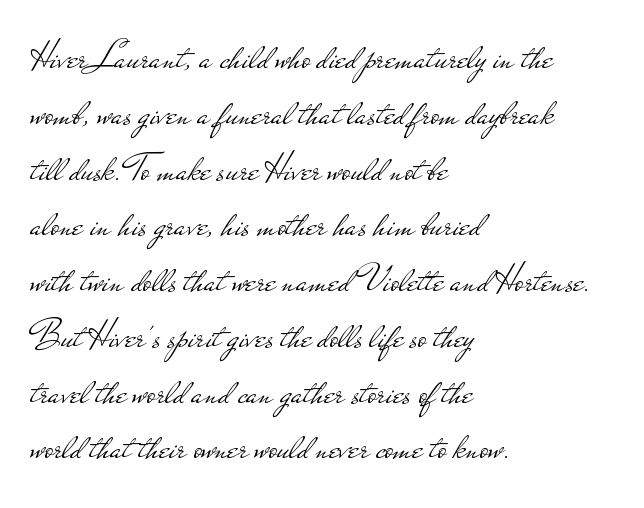
You could call the tracking neutral — neither tight nor loose. What's the leading like? Ordinary, nothing unusual. Summary of weight: not heavy and not bold.
